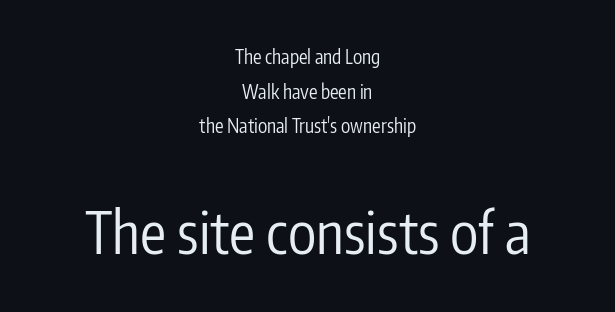
The letters stand upright; this is a roman face. Glance below the letters and you will spot only blank space. Nothing sits at the stroke ends, so this counts as sans-serif. Character widths vary here, with narrow letters taking less room than wide ones. The rendering positions every line midway between the sides.
